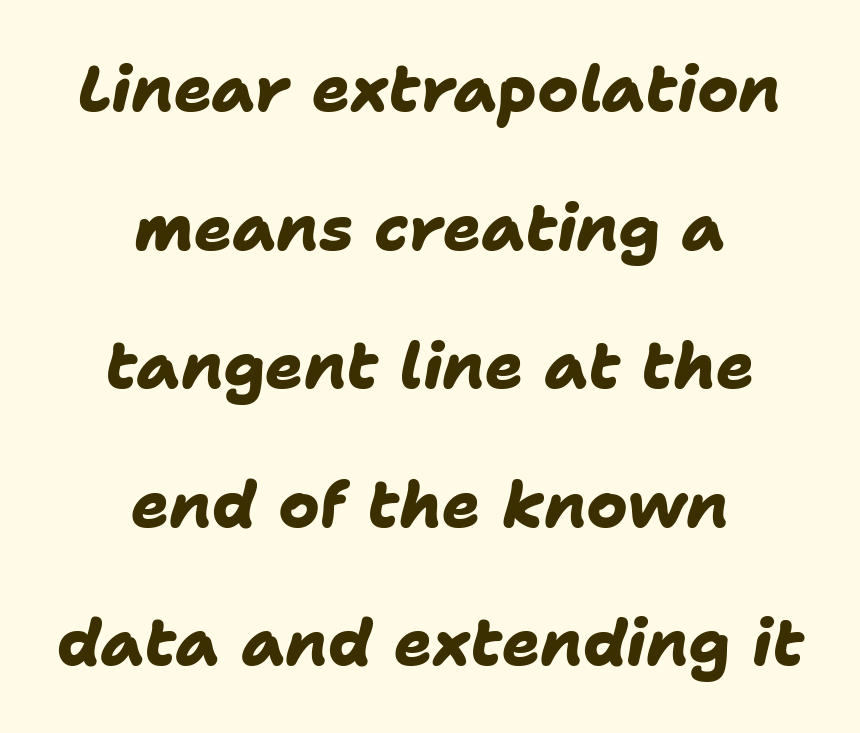
Students, observe: this is what heavily led, spacious text looks like. The space beneath each line is pristine and unruled. The letters advance in unequal steps, a hallmark of proportional type. Compared with typical body copy, the letter spacing here is the same. Serifs: no, the terminals of the letterforms are clean. Thick stems and heavy bowls — unmistakably bold.
